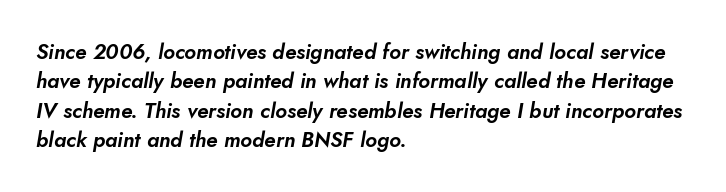
Check under the words: just untouched page. In terms of leading, this rendering sits right in the middle. The text block is weighted toward the left margin, trailing off unevenly rightward. Short note: letters normally spaced.
